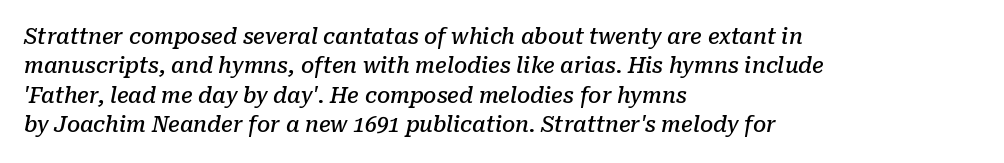
{"italic": "yes", "lean": "right", "slant_degrees": 10, "bold": "semi", "underline": "no", "align": "left", "line_spacing": "normal", "line_spacing_ratio": 1.4, "letter_spacing": "normal", "letter_spacing_em": 0.0, "glyph_px": 21}
